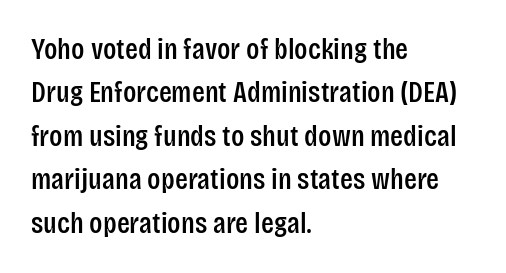
Q: Is the text italic (slanted)? A: No, it is upright.
Q: Is the typeface a serif or a sans-serif typeface? A: Sans-serif.
Q: Is the text underlined? A: No.
Q: How is the paragraph aligned? A: Left-aligned.
Q: Is the spacing between letters normal or unusually wide? A: Normal.
Q: Is the spacing between lines tight, normal or loose? A: Normal.
Q: Width (condensed, normal, or wide)? A: Condensed.
Q: Stroke contrast? A: Low.
Q: x-height? A: Large.
Q: Monospaced? A: No.
